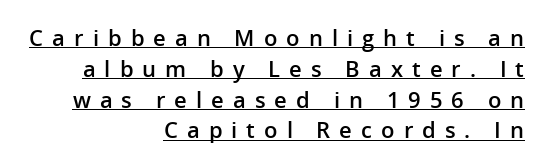
Stroke thickness is moderately raised; the sample reads as semibold. Summary of vertical rhythm: regular, with standard interline spacing. The lines are quadded right. There is plenty of visible air inserted between adjacent glyphs.
